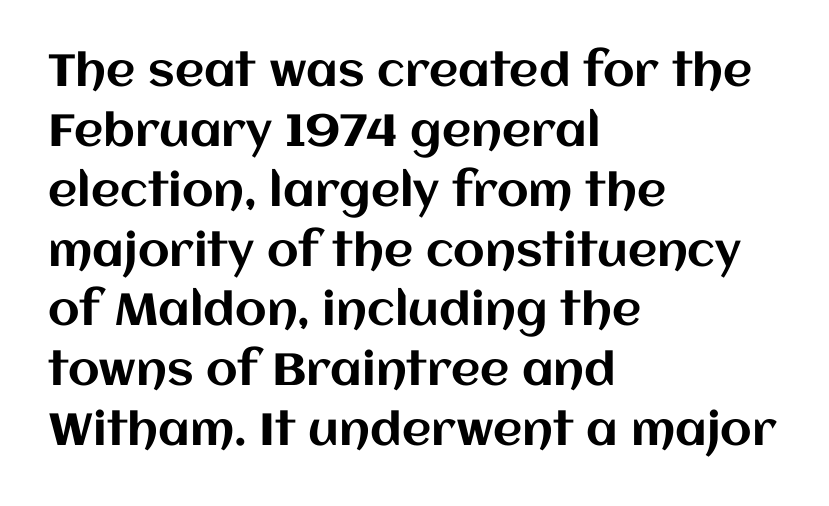
{"italic": "no", "width": "normal", "stroke_contrast": "medium", "x_height": "large", "monospaced": "no", "underline": "no", "align": "left", "line_spacing": "normal", "line_spacing_ratio": 1.33, "letter_spacing": "normal", "letter_spacing_em": 0.0, "glyph_px": 45}
